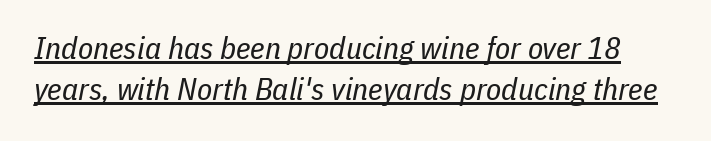
The face used here has a pronounced slope to its letters. The strokes carry an ordinary text weight at most. What's the leading like? Ordinary, nothing unusual. Does extra space separate the letters? No, they use regular spacing. You can see a thin bar hugging the bottom of the glyphs. Looks like regular typesetting: each glyph gets only the width it needs.
